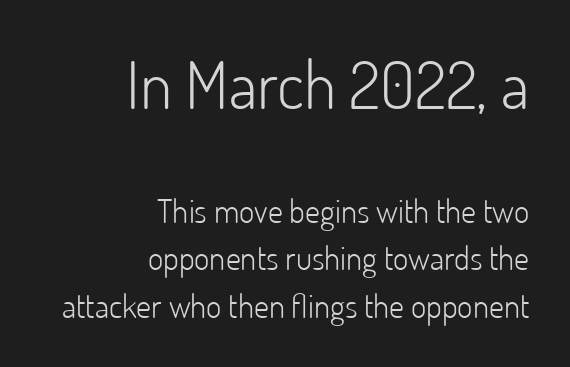
Q: Is the text bold? A: No.
Q: Is the text italic (slanted)? A: No, it is upright.
Q: Is the typeface a serif or a sans-serif typeface? A: Sans-serif.
Q: Is the text underlined? A: No.
Q: How is the paragraph aligned? A: Right-aligned.
Q: Is the spacing between letters normal or unusually wide? A: Normal.
Q: Is the spacing between lines tight, normal or loose? A: Normal.
Q: Which block of text is set in a larger size, the first (top) or the second (bottom)? A: The first (top) one.
Q: Width (condensed, normal, or wide)? A: Normal.
Q: Stroke contrast? A: Low.
Q: x-height? A: Small.
Q: Monospaced? A: No.
